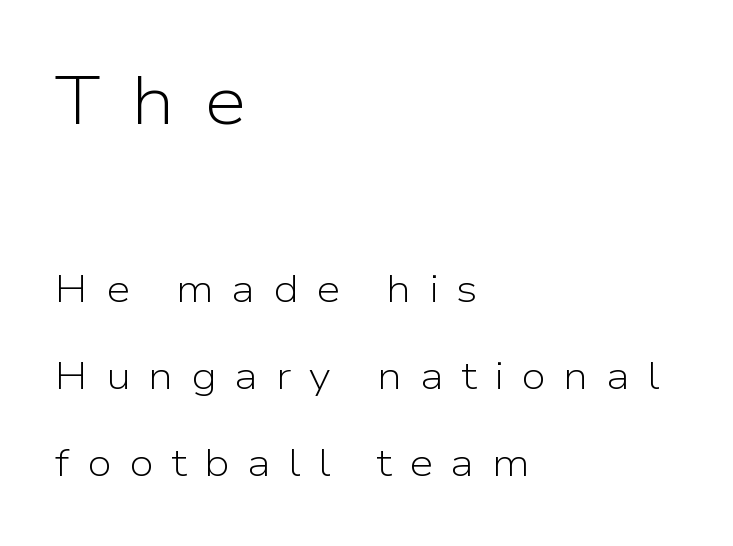
Q: Is the text bold? A: No.
Q: Is the text italic (slanted)? A: No, it is upright.
Q: Is the typeface a serif or a sans-serif typeface? A: Sans-serif.
Q: Is the text underlined? A: No.
Q: How is the paragraph aligned? A: Left-aligned.
Q: Is the spacing between letters normal or unusually wide? A: Unusually wide.
Q: Is the spacing between lines tight, normal or loose? A: Loose.
Q: Which block of text is set in a larger size, the first (top) or the second (bottom)? A: The first (top) one.
Q: Width (condensed, normal, or wide)? A: Normal.
Q: Stroke contrast? A: Low.
Q: x-height? A: Medium.
Q: Monospaced? A: No.
